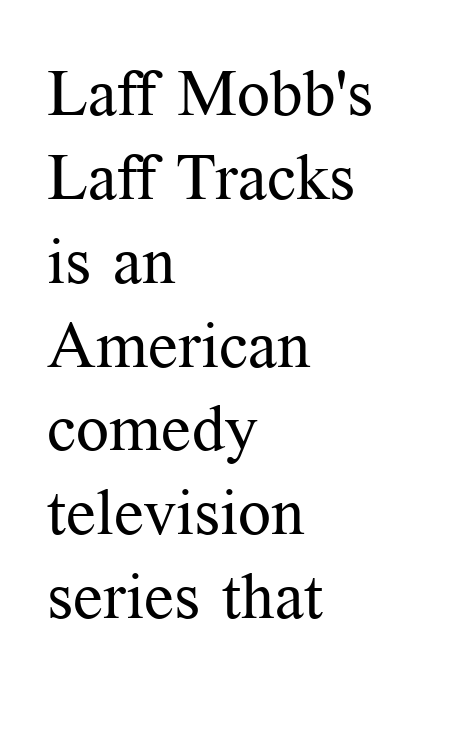
The image shows 65 px regular-weight serif type, upright; set left-aligned, normal line spacing (1.29x), normal letter spacing, not underlined; medium stroke contrast and a medium x-height.
